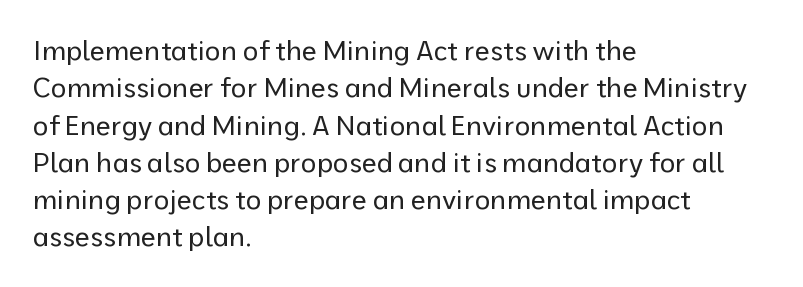
The image shows 27 px text type, upright; set left-aligned, normal line spacing (1.38x), normal letter spacing, not underlined.
